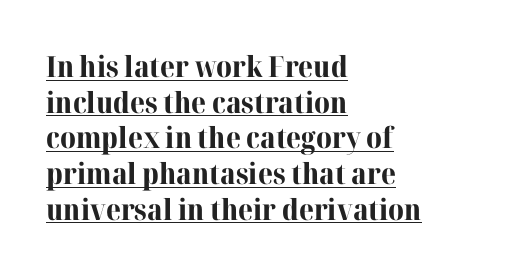
Q: Is the text bold? A: Yes.
Q: Is the text italic (slanted)? A: No, it is upright.
Q: Is the typeface a serif or a sans-serif typeface? A: Serif.
Q: Is the text underlined? A: Yes.
Q: How is the paragraph aligned? A: Left-aligned.
Q: Is the spacing between letters normal or unusually wide? A: Normal.
Q: Width (condensed, normal, or wide)? A: Normal.
Q: Stroke contrast? A: High.
Q: x-height? A: Medium.
Q: Monospaced? A: No.
